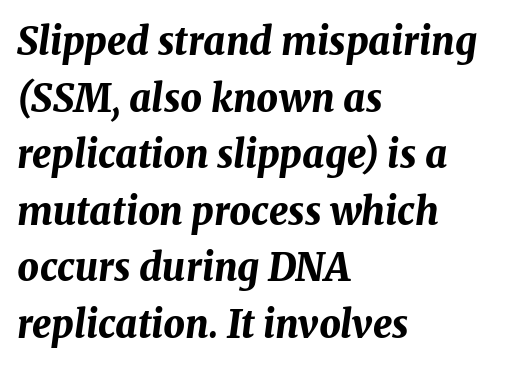
The passage is arranged the way most books set body copy — flush left. Summary of weight: heavy, a full bold. The text carries the slant typical of an italic or oblique font. Decoration check: the copy has no underline.
